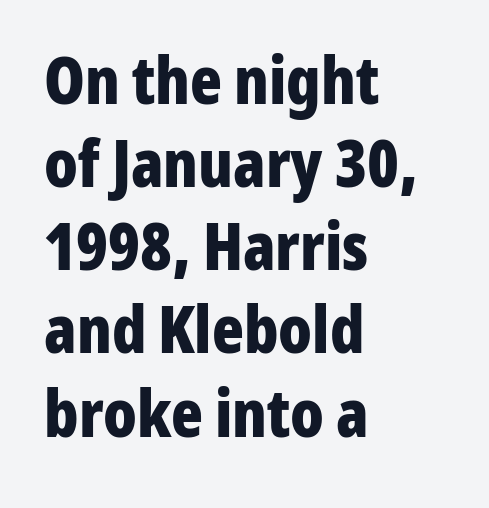
Q: Is the text bold? A: Yes.
Q: Is the text italic (slanted)? A: No, it is upright.
Q: Is the typeface a serif or a sans-serif typeface? A: Sans-serif.
Q: Is the text underlined? A: No.
Q: How is the paragraph aligned? A: Left-aligned.
Q: Is the spacing between letters normal or unusually wide? A: Normal.
Q: Is the spacing between lines tight, normal or loose? A: Normal.
Q: Width (condensed, normal, or wide)? A: Condensed.
Q: Stroke contrast? A: Low.
Q: x-height? A: Medium.
Q: Monospaced? A: No.
